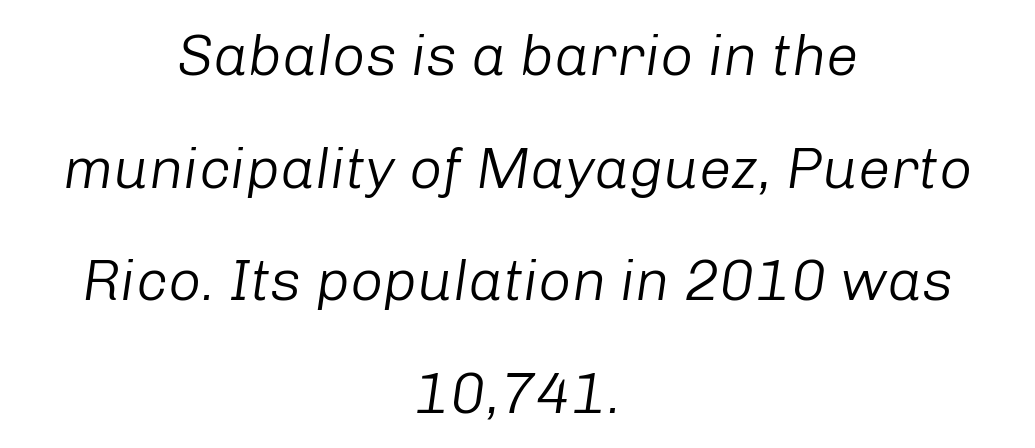
Q: Is the text bold? A: No.
Q: Is the text italic (slanted)? A: Yes, it leans right by about 8 degrees.
Q: Is the text underlined? A: No.
Q: How is the paragraph aligned? A: Centered.
Q: Is the spacing between letters normal or unusually wide? A: Normal.
Q: Is the spacing between lines tight, normal or loose? A: Loose.
Q: Width (condensed, normal, or wide)? A: Normal.
Q: Stroke contrast? A: Low.
Q: x-height? A: Medium.
Q: Monospaced? A: No.
